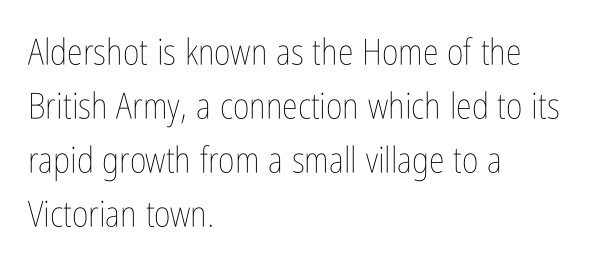
The rendering uses natural spacing where letterforms have individual widths. The line-height multiplier appears to be the usual default. No extra ink here — the face is not bold. The typesetter chose a ragged-right arrangement here.
